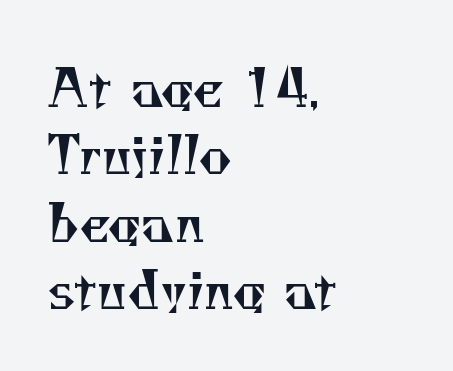
{"serif": "yes", "bold": "no", "weight": "regular", "width": "normal", "stroke_contrast": "medium", "x_height": "small", "monospaced": "no", "underline": "no", "align": "left", "line_spacing": "normal", "line_spacing_ratio": 1.32, "letter_spacing": "normal", "letter_spacing_em": 0.0, "glyph_px": 51}
